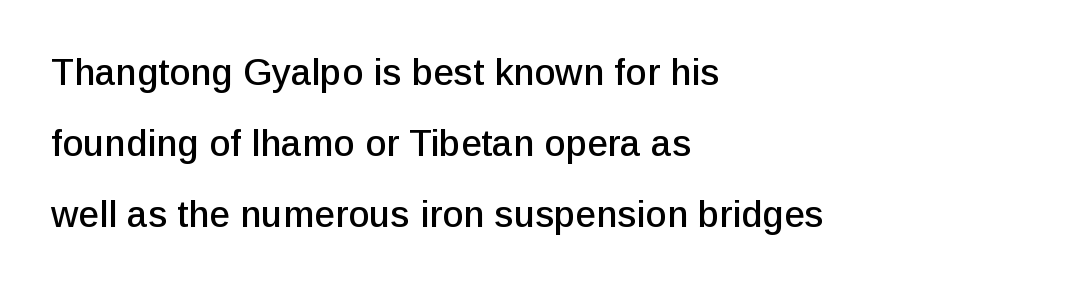
{"serif": "no", "italic": "no", "width": "normal", "stroke_contrast": "low", "x_height": "medium", "monospaced": "no", "underline": "no", "align": "left", "line_spacing": "loose", "line_spacing_ratio": 1.92, "letter_spacing": "normal", "letter_spacing_em": 0.0, "glyph_px": 37}
